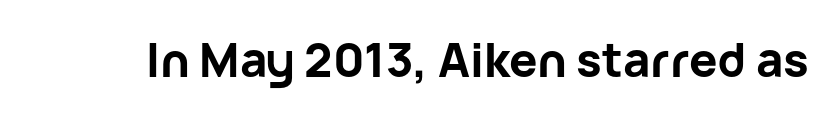
The letters advance in unequal steps, a hallmark of proportional type. The line texture is even and compact thanks to regular tracking. Look at the stroke-to-counter ratio: heavy, a bold. Classification — sans serif.
